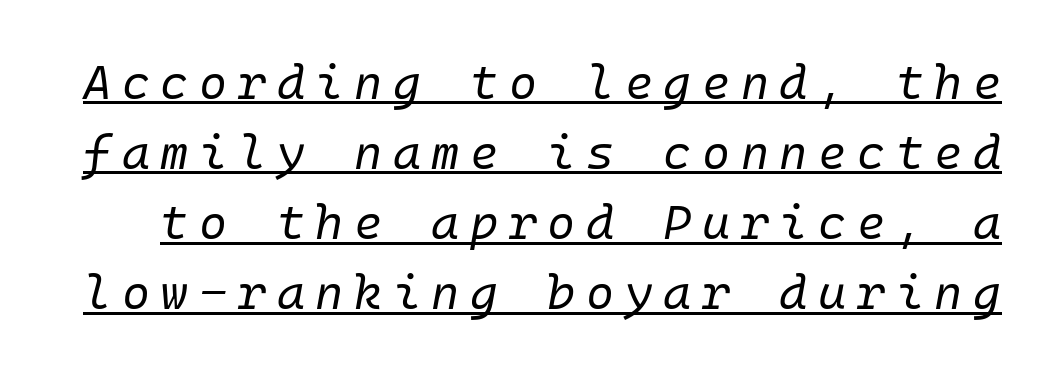
The image shows 48 px regular-weight type, italic (leaning right); set normal line spacing (1.46x), unusually wide letter spacing (+0.22 em), underlined; low stroke contrast and a medium x-height.
